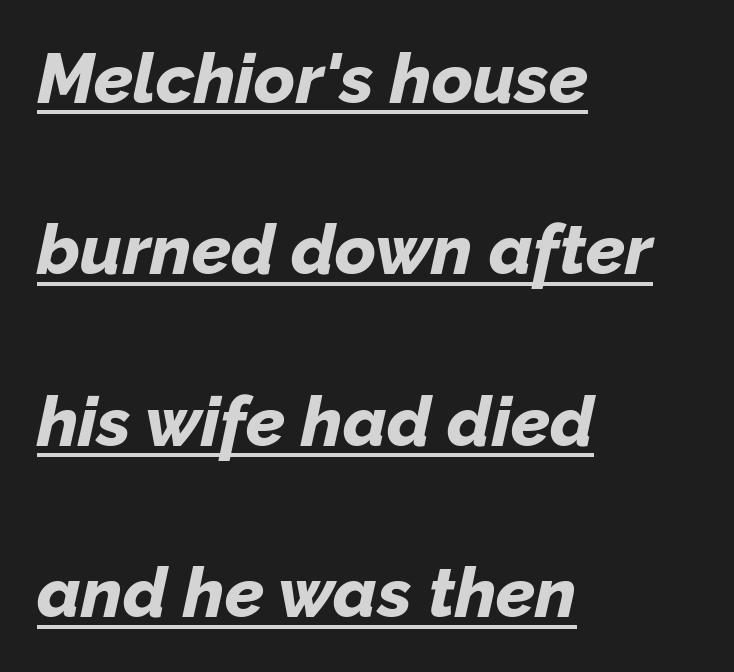
Q: Is the text bold? A: Yes.
Q: Is the text italic (slanted)? A: Yes, it leans right by about 12 degrees.
Q: Is the text underlined? A: Yes.
Q: How is the paragraph aligned? A: Left-aligned.
Q: Is the spacing between letters normal or unusually wide? A: Normal.
Q: Is the spacing between lines tight, normal or loose? A: Loose.
Q: Width (condensed, normal, or wide)? A: Normal.
Q: Stroke contrast? A: Low.
Q: x-height? A: Medium.
Q: Monospaced? A: No.
